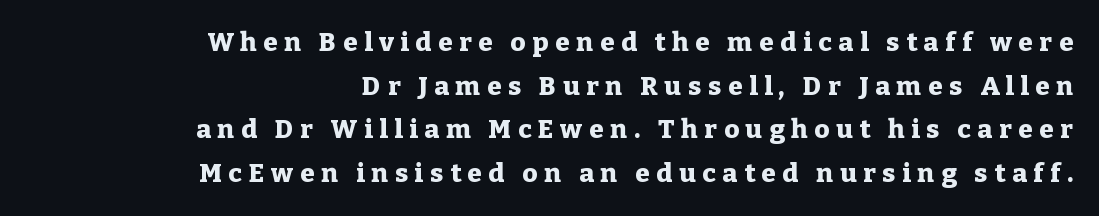
Loose tracking; the words dissolve into strings of separated letters. Reading down the column, the eye jumps a familiar distance to each next line. Every row of glyphs terminates at an identical x-position on the right. The space beneath each line is pristine and unruled. Its strokes are broad and dark, the hallmark of bold type. The typography opts for an upright posture over an oblique one.
